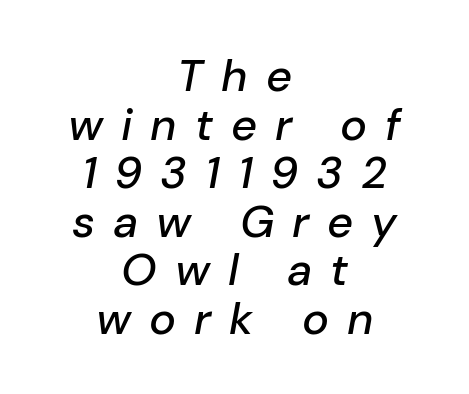
{"italic": "yes", "lean": "right", "slant_degrees": 10, "width": "normal", "stroke_contrast": "low", "x_height": "medium", "monospaced": "no", "underline": "no", "align": "center", "line_spacing": "tight", "line_spacing_ratio": 1.08, "letter_spacing": "wide", "letter_spacing_em": 0.4, "glyph_px": 45}
